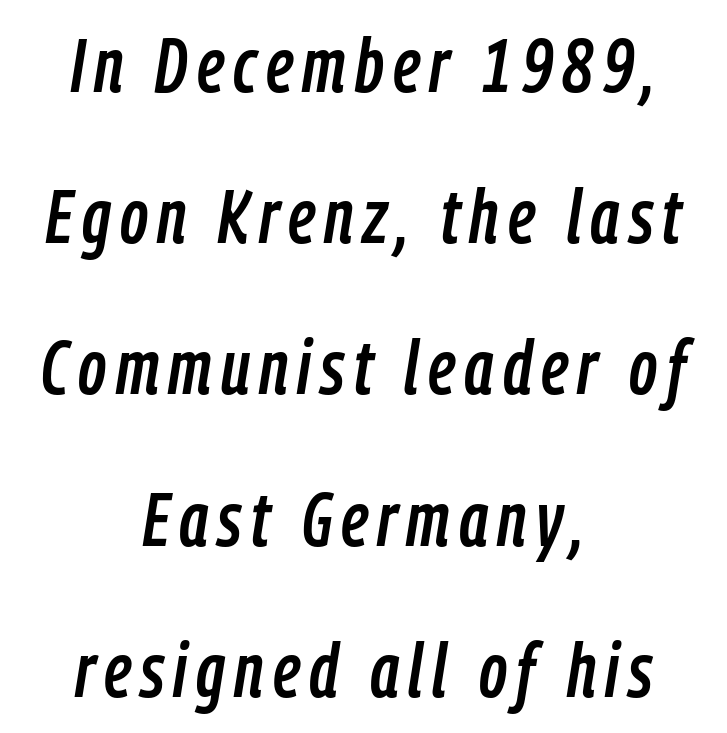
{"italic": "yes", "lean": "right", "slant_degrees": 9, "width": "condensed", "stroke_contrast": "low", "x_height": "medium", "monospaced": "no", "underline": "no", "align": "center", "line_spacing": "loose", "line_spacing_ratio": 1.99, "glyph_px": 76}
